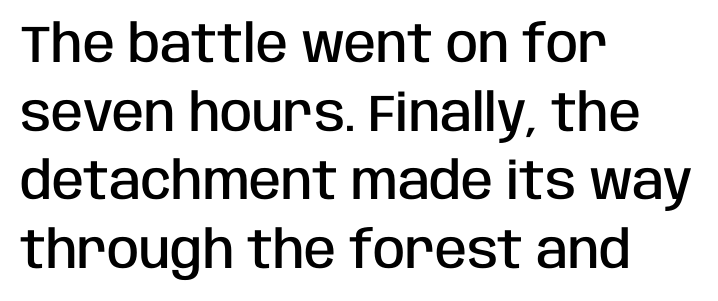
As a designer I'd log this as weight 600, semibold. Descenders are the only things crossing below the line. Unlike italic type, these characters show no tilt at all. Casual observation: everything's shoved over to the left.
